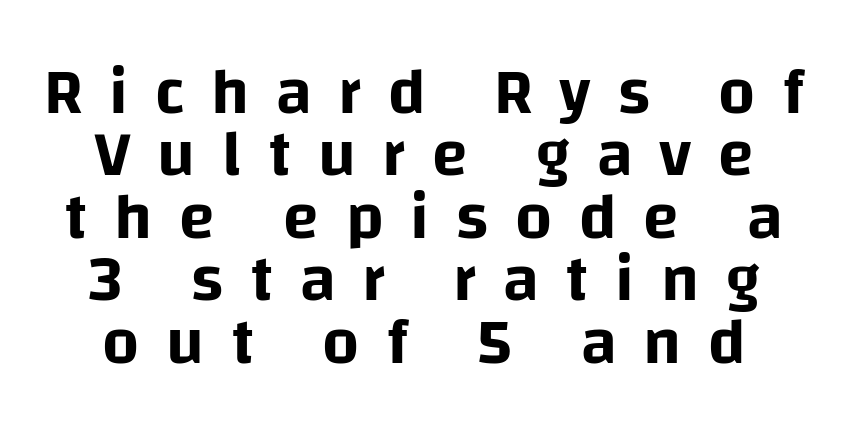
Q: Is the text italic (slanted)? A: No, it is upright.
Q: Is the typeface a serif or a sans-serif typeface? A: Sans-serif.
Q: Is the text underlined? A: No.
Q: How is the paragraph aligned? A: Centered.
Q: Is the spacing between letters normal or unusually wide? A: Unusually wide.
Q: Is the spacing between lines tight, normal or loose? A: Tight.
Q: Width (condensed, normal, or wide)? A: Normal.
Q: Stroke contrast? A: Low.
Q: x-height? A: Large.
Q: Monospaced? A: No.
